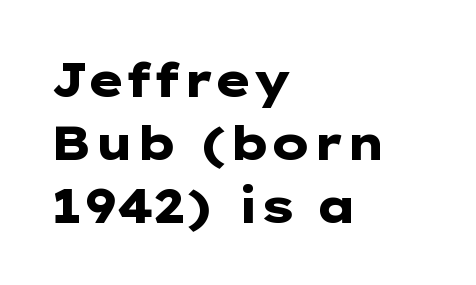
The image shows 47 px heavy, wide sans-serif type, upright; set left-aligned, normal line spacing (1.34x), normal letter spacing, not underlined; low stroke contrast and a medium x-height.
